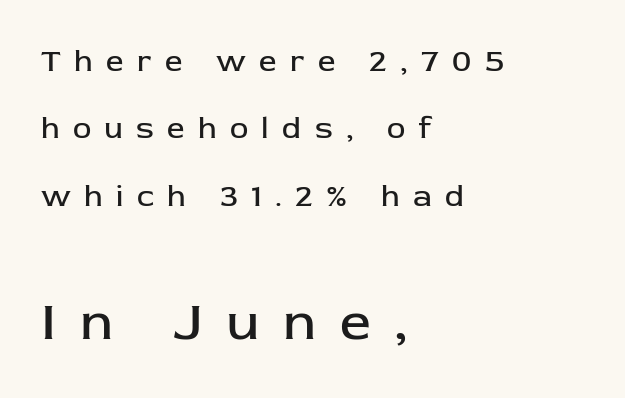
{"serif": "no", "italic": "no", "bold": "no", "weight": "regular", "width": "normal", "stroke_contrast": "low", "x_height": "medium", "monospaced": "no", "underline": "no", "align": "left", "line_spacing": "loose", "line_spacing_ratio": 2.17, "letter_spacing": "wide", "letter_spacing_em": 0.43, "larger_block": "second", "size_ratio": 1.77, "glyph_px": 55}
